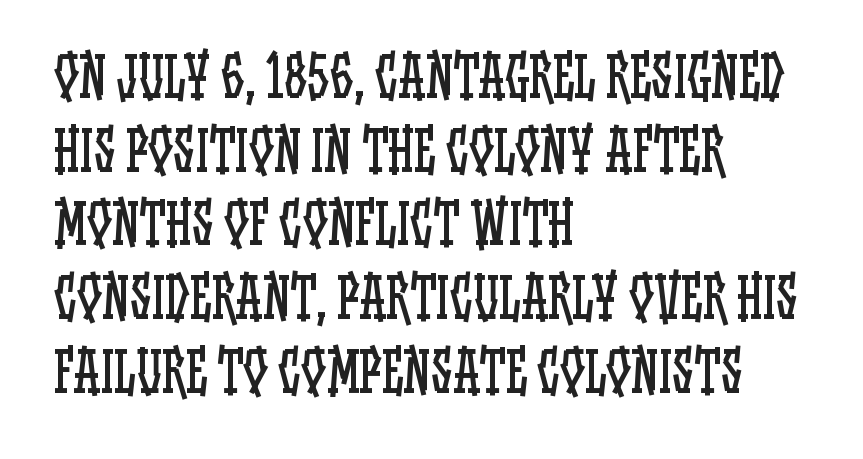
The image shows 55 px regular-weight, condensed type, upright; set left-aligned, normal line spacing (1.34x), normal letter spacing, not underlined; low stroke contrast and a large x-height.
